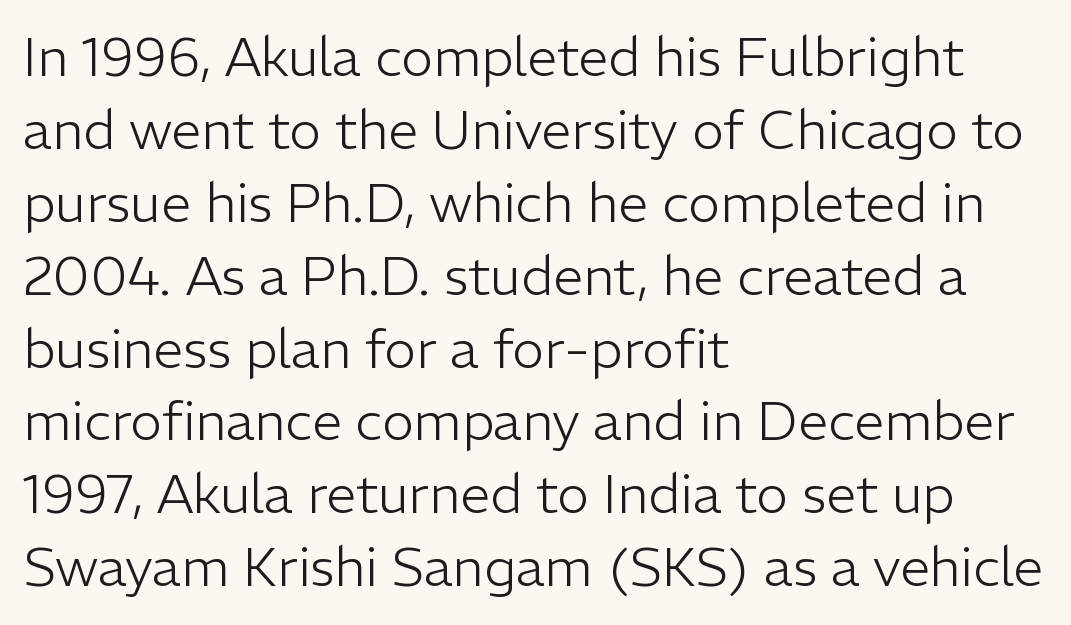
The image shows 54 px light sans-serif type, upright; set left-aligned, normal line spacing (1.35x), normal letter spacing, not underlined; low stroke contrast and a medium x-height.
